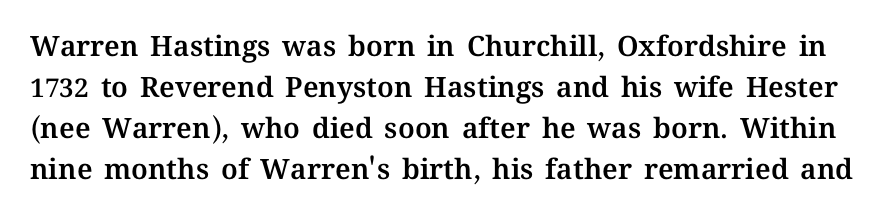
Q: Is the text italic (slanted)? A: No, it is upright.
Q: Is the text underlined? A: No.
Q: Is the spacing between letters normal or unusually wide? A: Normal.
Q: Is the spacing between lines tight, normal or loose? A: Normal.
Q: Width (condensed, normal, or wide)? A: Normal.
Q: Stroke contrast? A: Medium.
Q: x-height? A: Medium.
Q: Monospaced? A: No.
